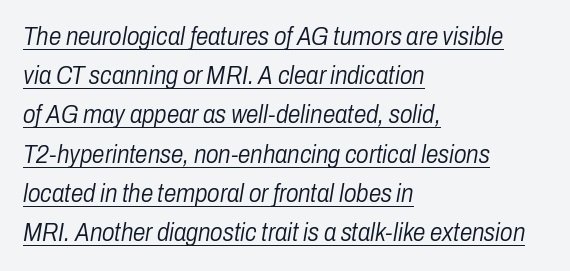
The rendering uses the underline text-decoration. A classic flush-left, rag-right setting is used for this passage. The line-height multiplier appears to be the usual default. The typesetting does not lean heavy: it is not bold.
